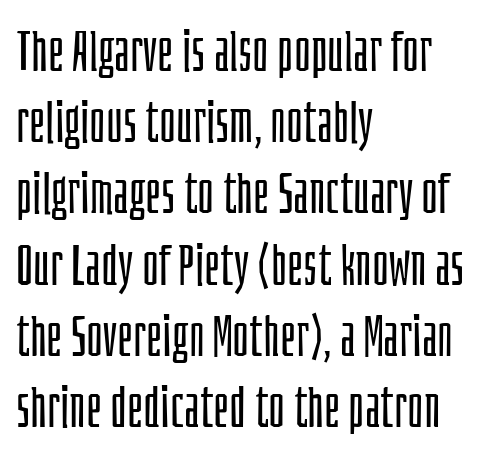
The image shows 57 px light, condensed sans-serif type, upright; set left-aligned, normal line spacing (1.25x), normal letter spacing, not underlined; low stroke contrast and a large x-height.
